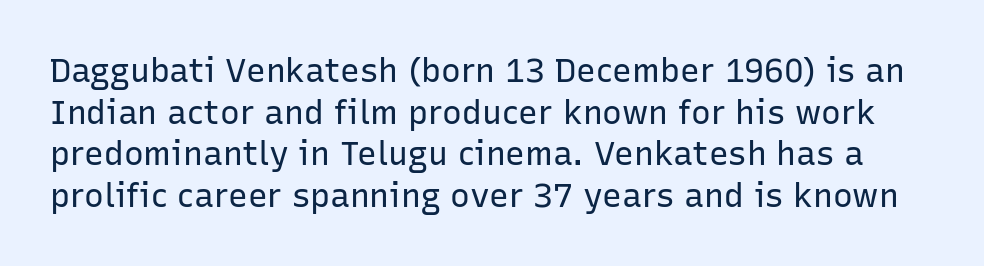
{"serif": "no", "italic": "no", "bold": "no", "weight": "regular", "width": "normal", "stroke_contrast": "low", "x_height": "medium", "monospaced": "no", "underline": "no", "line_spacing": "normal", "line_spacing_ratio": 1.26, "letter_spacing": "normal", "letter_spacing_em": 0.0, "glyph_px": 33}
